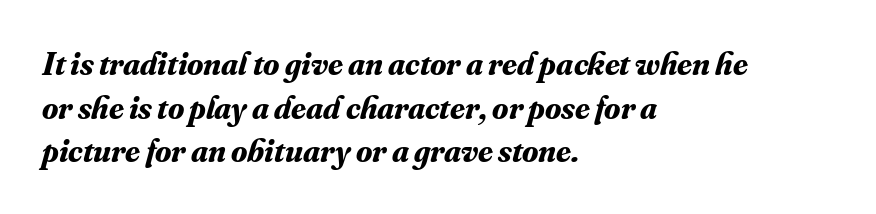
Q: Is the text bold? A: Yes.
Q: Is the text italic (slanted)? A: Yes, it leans right by about 16 degrees.
Q: Is the typeface a serif or a sans-serif typeface? A: Serif.
Q: Is the text underlined? A: No.
Q: How is the paragraph aligned? A: Left-aligned.
Q: Is the spacing between letters normal or unusually wide? A: Normal.
Q: Is the spacing between lines tight, normal or loose? A: Normal.
Q: Width (condensed, normal, or wide)? A: Normal.
Q: Stroke contrast? A: Medium.
Q: x-height? A: Small.
Q: Monospaced? A: No.
